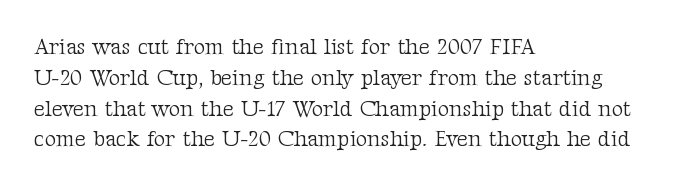
Q: Is the text bold? A: No.
Q: Is the text italic (slanted)? A: No, it is upright.
Q: Is the text underlined? A: No.
Q: How is the paragraph aligned? A: Left-aligned.
Q: Is the spacing between letters normal or unusually wide? A: Normal.
Q: Is the spacing between lines tight, normal or loose? A: Normal.
